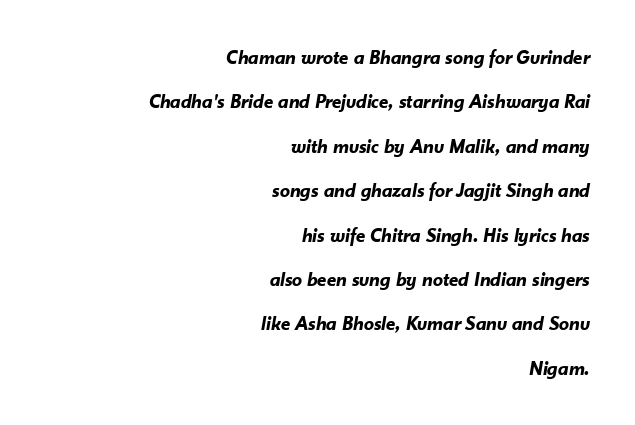
The image shows 20 px bold type, italic (leaning right); set right-aligned, loose line spacing (2.22x), normal letter spacing, not underlined.
